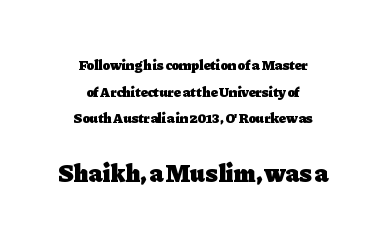
Inter-character spacing is left at the font's built-in metrics. The specimen reads as upright at a glance. Its strokes are broad and dark, the hallmark of bold type. A clean baseline with only descenders dipping below it. The passage shown begins with its smaller block and ends with its larger one.
